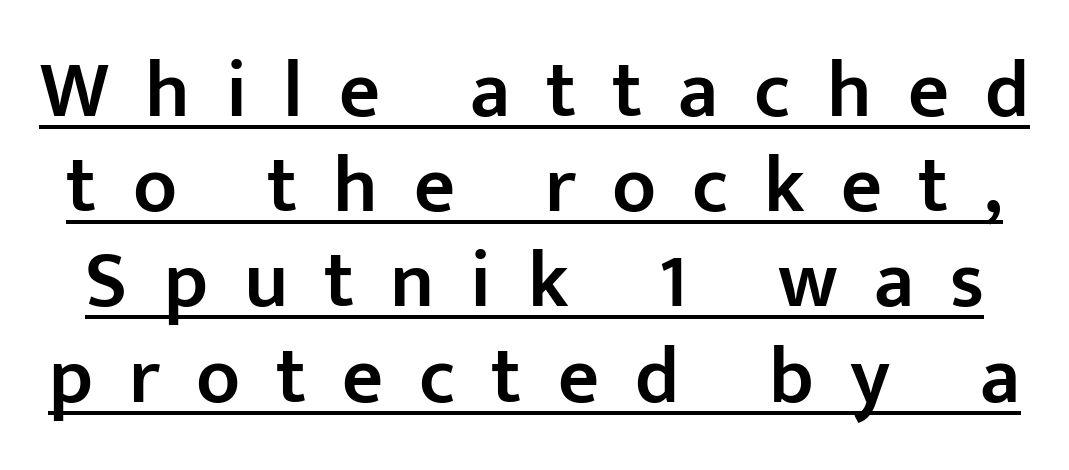
The image shows 80 px semibold sans-serif type, upright; set line spacing 1.19x, unusually wide letter spacing (+0.45 em), underlined; low stroke contrast and a medium x-height.
